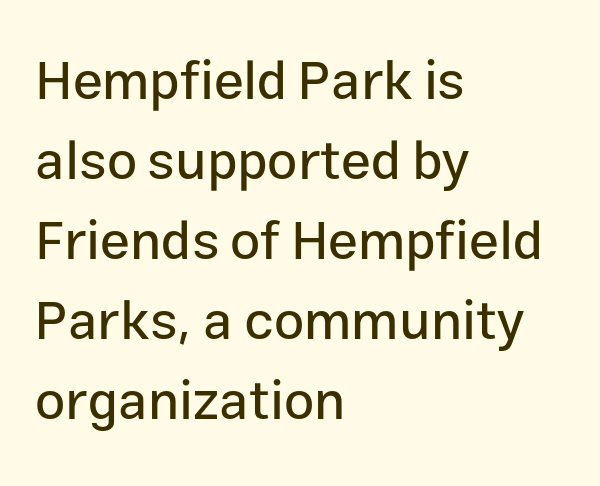
{"serif": "no", "italic": "no", "width": "normal", "stroke_contrast": "low", "x_height": "medium", "monospaced": "no", "underline": "no", "align": "left", "line_spacing": "normal", "line_spacing_ratio": 1.48, "letter_spacing": "normal", "letter_spacing_em": 0.0, "glyph_px": 54}
